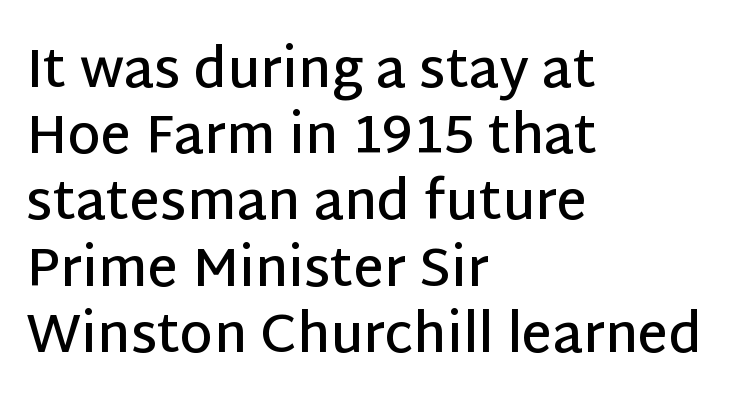
Q: Is the text bold? A: Semi-bold.
Q: Is the text italic (slanted)? A: No, it is upright.
Q: Is the typeface a serif or a sans-serif typeface? A: Sans-serif.
Q: Is the text underlined? A: No.
Q: How is the paragraph aligned? A: Left-aligned.
Q: Is the spacing between letters normal or unusually wide? A: Normal.
Q: Is the spacing between lines tight, normal or loose? A: Normal.
Q: Width (condensed, normal, or wide)? A: Normal.
Q: Stroke contrast? A: Low.
Q: x-height? A: Large.
Q: Monospaced? A: No.
